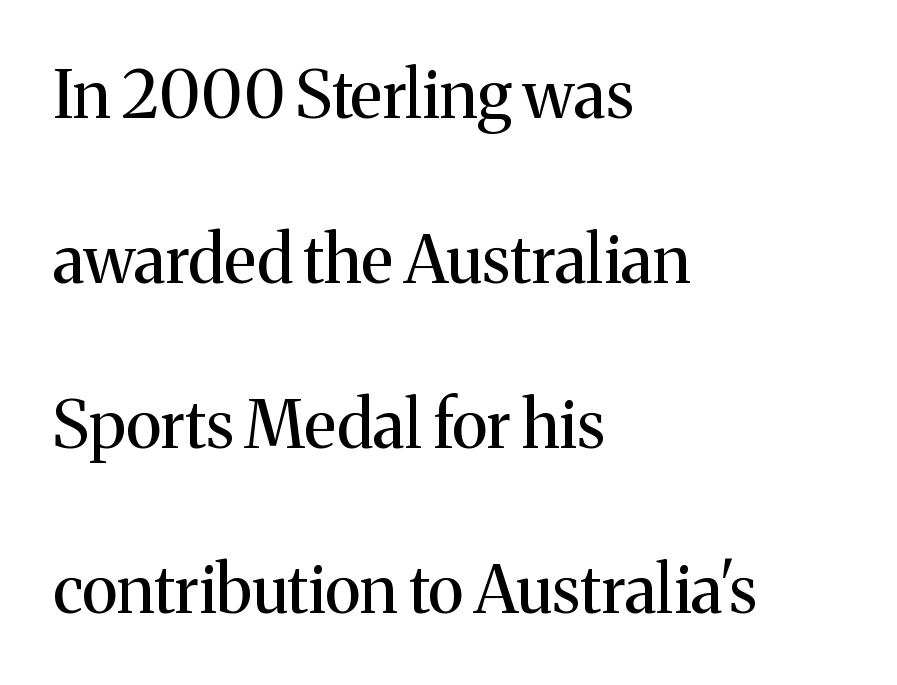
The image shows 66 px regular-weight serif type, upright; set left-aligned, loose line spacing (2.5x), normal letter spacing, not underlined; medium stroke contrast and a medium x-height.
